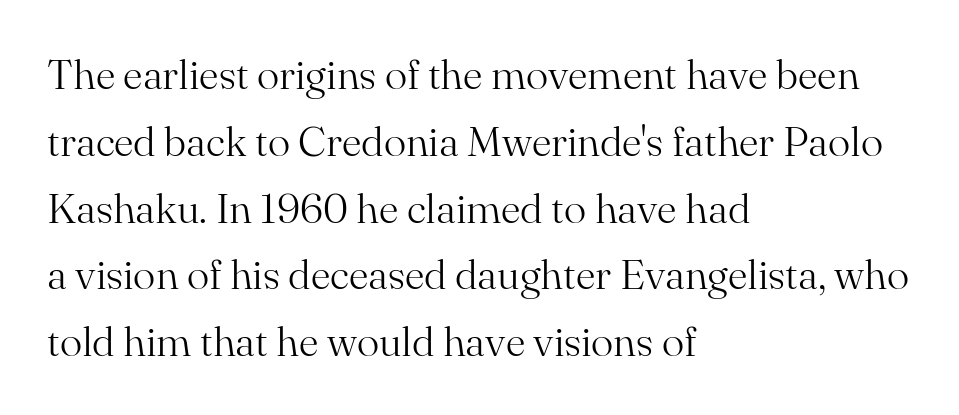
{"serif": "yes", "italic": "no", "bold": "no", "weight": "light", "width": "normal", "stroke_contrast": "medium", "x_height": "small", "monospaced": "no", "underline": "no", "align": "left", "line_spacing": "normal", "line_spacing_ratio": 1.59, "letter_spacing": "normal", "letter_spacing_em": 0.0, "glyph_px": 42}
